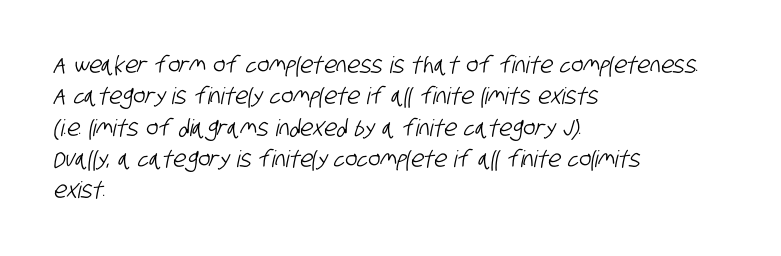
Students, note that the glyphs here touch the page at normal intervals. Rule under the text: the space is simply empty. Summary of vertical rhythm: regular, with standard interline spacing. Horizontally, the lines are justified to the leading edge only.
